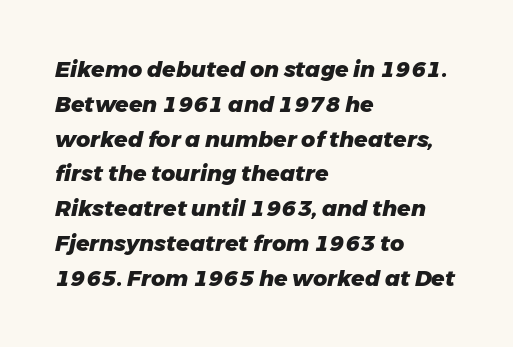
Posture: slanted. Vertically, the passage feels balanced, rows spaced as you'd expect. Nobody drew a line under any word here. Chunky letters — that's bold for sure. Nothing unusual about the tracking: characters are spaced as the font intends. The paragraph has a hard left edge and a soft right edge.
